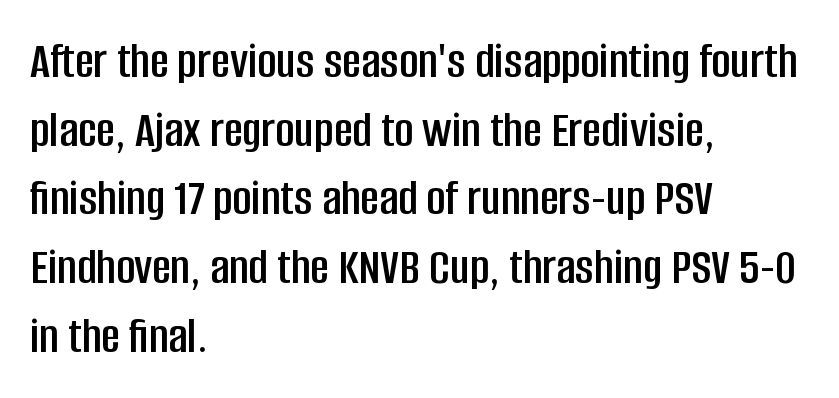
Q: Is the text italic (slanted)? A: No, it is upright.
Q: Is the typeface a serif or a sans-serif typeface? A: Sans-serif.
Q: Is the text underlined? A: No.
Q: How is the paragraph aligned? A: Left-aligned.
Q: Is the spacing between letters normal or unusually wide? A: Normal.
Q: Is the spacing between lines tight, normal or loose? A: Normal.
Q: Width (condensed, normal, or wide)? A: Condensed.
Q: Stroke contrast? A: Low.
Q: x-height? A: Large.
Q: Monospaced? A: No.
